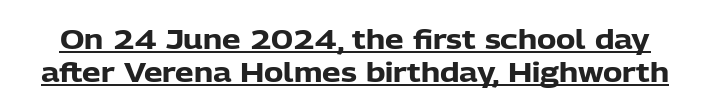
Q: Is the text bold? A: Yes.
Q: Is the text italic (slanted)? A: No, it is upright.
Q: Is the text underlined? A: Yes.
Q: Is the spacing between letters normal or unusually wide? A: Normal.
Q: Is the spacing between lines tight, normal or loose? A: Normal.
